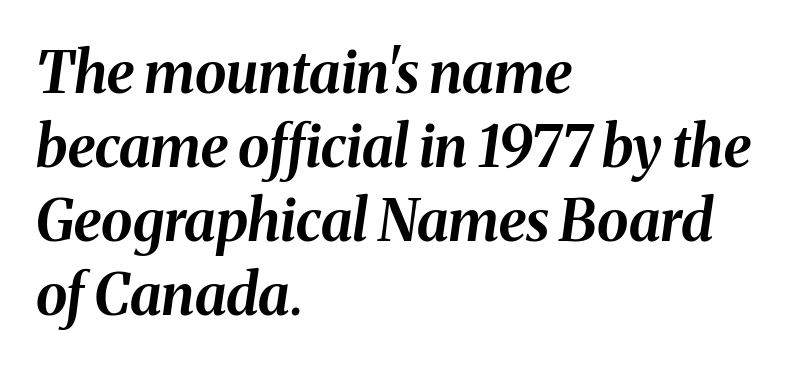
The image shows 57 px bold type, italic (leaning right); set left-aligned, normal line spacing (1.3x), normal letter spacing, not underlined; medium stroke contrast and a medium x-height.
